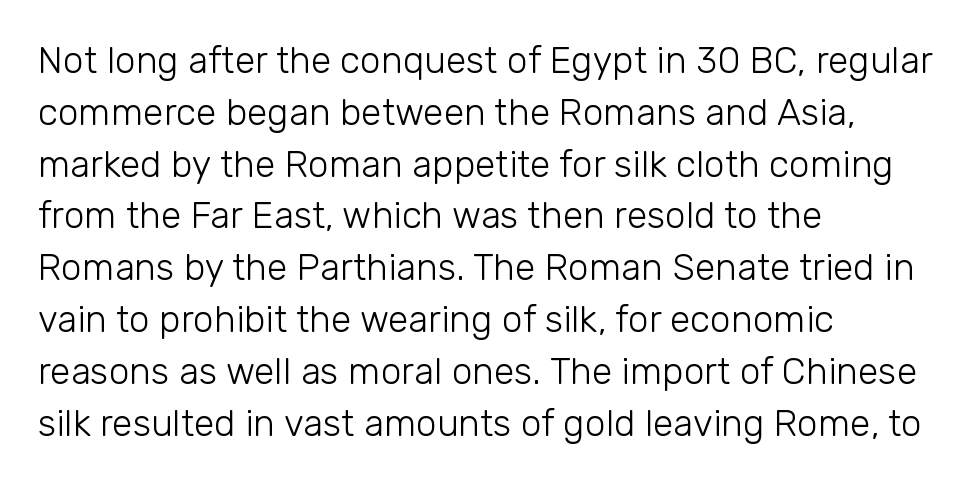
{"serif": "no", "italic": "no", "bold": "no", "weight": "light", "width": "normal", "stroke_contrast": "low", "x_height": "medium", "monospaced": "no", "underline": "no", "align": "left", "line_spacing": "normal", "line_spacing_ratio": 1.4, "letter_spacing": "normal", "letter_spacing_em": 0.0, "glyph_px": 37}
